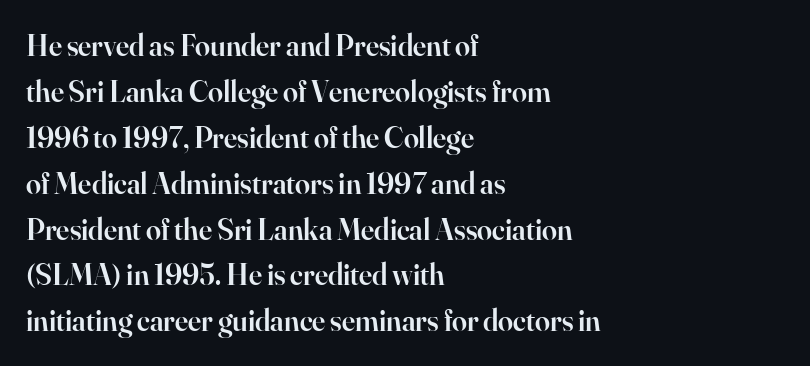
{"serif": "yes", "italic": "no", "bold": "semi", "weight": "semibold", "width": "normal", "stroke_contrast": "high", "x_height": "small", "monospaced": "no", "underline": "no", "align": "left", "line_spacing": "normal", "line_spacing_ratio": 1.53, "letter_spacing": "normal", "letter_spacing_em": 0.0, "glyph_px": 30}
